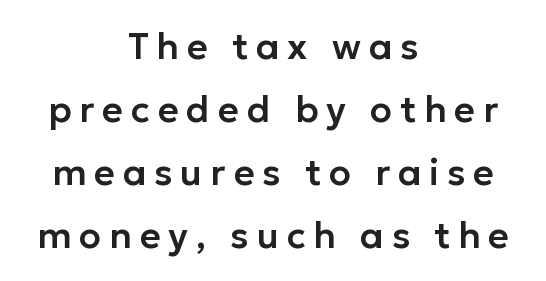
Underline: absent. The rendering inserts visible extra space after every character. You can tell it's not italic because the verticals are truly vertical. Spacing verdict: proportional, widths tailored to each character.
